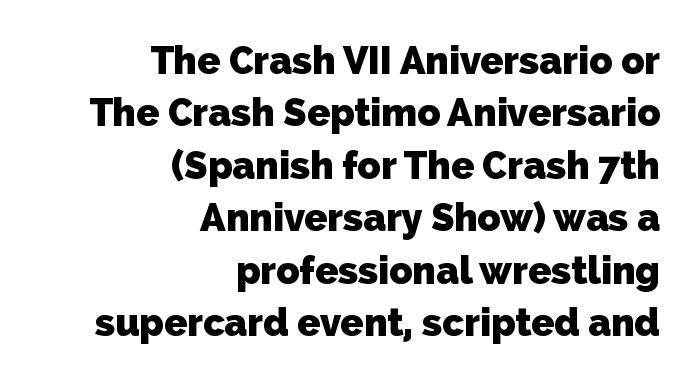
Letter spacing: default. Clear beneath every line of the passage. Letterform terminals end flat and unadorned throughout the passage. This sample keeps an unexceptional amount of space between lines. Set as a true bold cut, around the 700 mark. The typesetter chose a ragged-left arrangement here.
